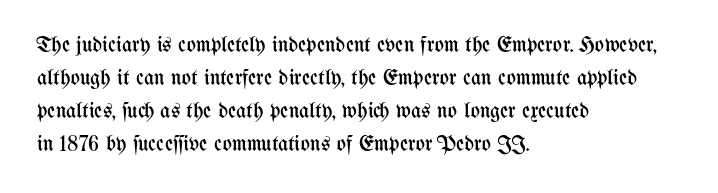
In terms of leading, this rendering sits right in the middle. Quick note: not italic, upright. Stems here are at most as thick as an everyday book face. Letter spacing: default.
